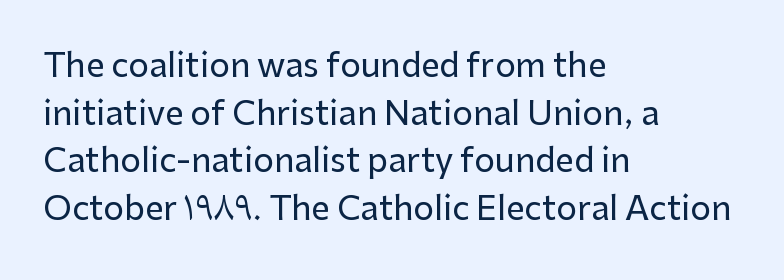
Leading: standard. Line beginnings align vertically; line endings do not. Spacing verdict: proportional, widths tailored to each character. It's the straight-up-and-down kind of type.
